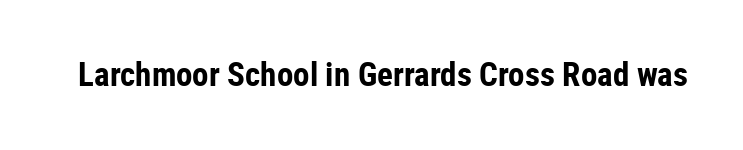
The image shows 33 px bold, condensed sans-serif type, upright; set normal letter spacing, not underlined; low stroke contrast and a medium x-height.
